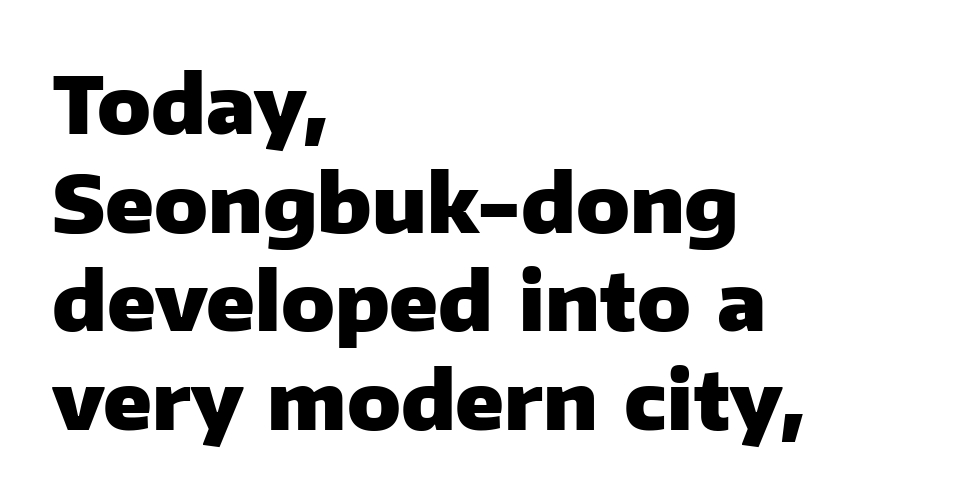
Every letter is thick-stroked: bold, no question. Character widths vary here, with narrow letters taking less room than wide ones. The rendering keeps characters at their native spacing. The space directly below the letters is spotless.
